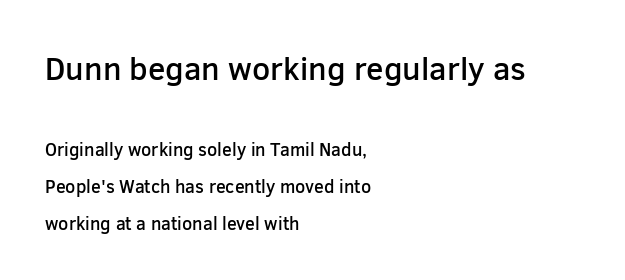
In terms of letterform style, serifs are entirely absent. These lines were composed using upright roman letters. You get the large type first, then a drop to smaller type. Leftover space on each line is placed entirely after the last word. The vertical gap from one line to the next is large. In terms of weight, the rendering is demibold, just under bold.
